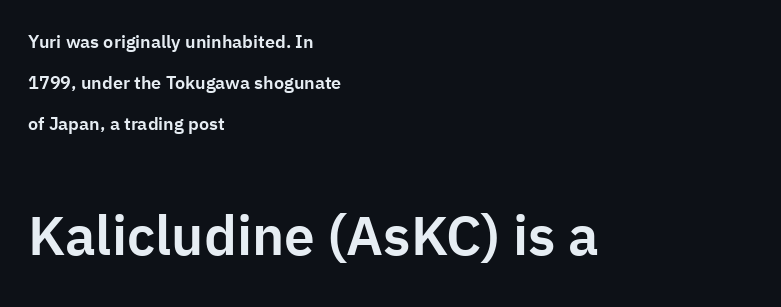
Q: Is the text italic (slanted)? A: No, it is upright.
Q: Is the typeface a serif or a sans-serif typeface? A: Sans-serif.
Q: Is the text underlined? A: No.
Q: How is the paragraph aligned? A: Left-aligned.
Q: Is the spacing between letters normal or unusually wide? A: Normal.
Q: Is the spacing between lines tight, normal or loose? A: Loose.
Q: Which block of text is set in a larger size, the first (top) or the second (bottom)? A: The second (bottom) one.
Q: Width (condensed, normal, or wide)? A: Normal.
Q: Stroke contrast? A: Low.
Q: x-height? A: Medium.
Q: Monospaced? A: No.
